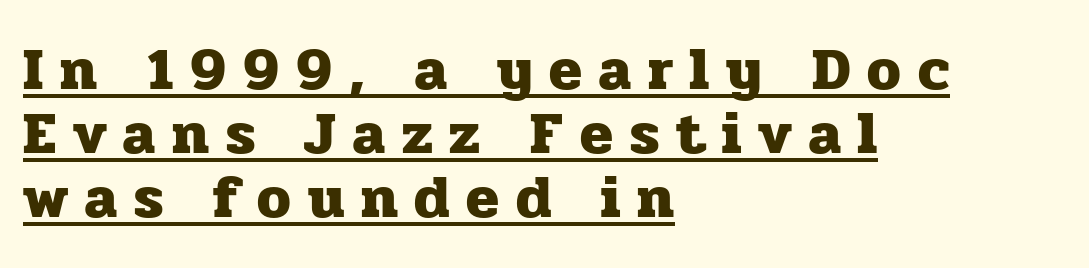
The image shows 60 px heavy serif type, upright; set left-aligned, tight line spacing (1.07x), unusually wide letter spacing (+0.28 em), underlined; low stroke contrast and a medium x-height.
